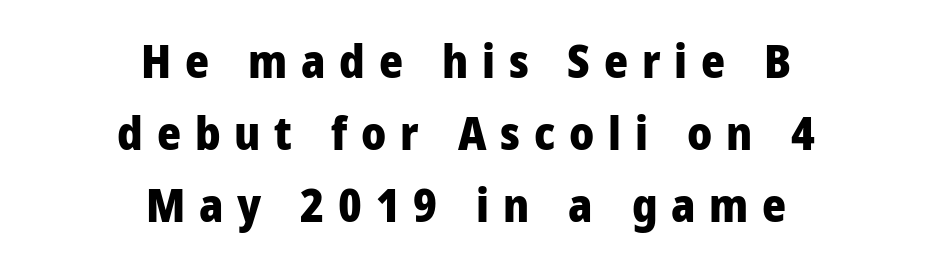
{"serif": "no", "italic": "no", "bold": "yes", "weight": "heavy", "width": "normal", "stroke_contrast": "low", "x_height": "medium", "monospaced": "no", "underline": "no", "align": "center", "line_spacing": "normal", "line_spacing_ratio": 1.57, "letter_spacing": "wide", "letter_spacing_em": 0.3, "glyph_px": 46}
